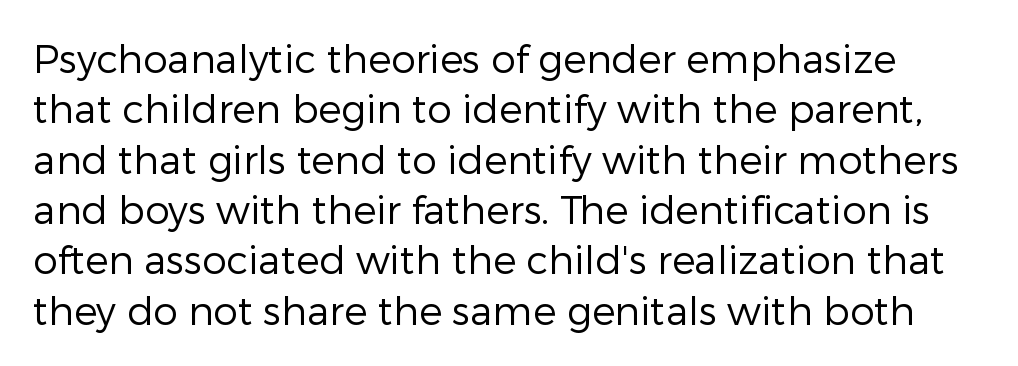
A typesetter would label this face a sans. The font is comparable to plain body text, perhaps lighter. Normally led — the rows are evenly, conventionally spaced. The passage shown has conventional tracking throughout.
